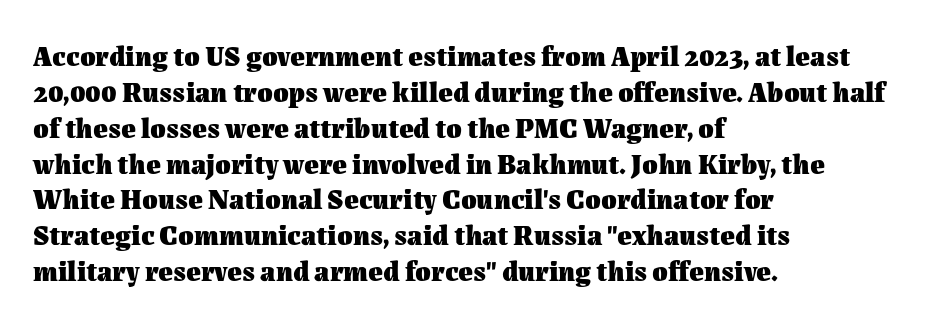
Designer's note — italics off, roman on. Caption: bold face, heavy strokes. Compared with typical paragraphs, the rows here are spaced about the same. Glyph-to-glyph distance matches everyday printed text. Teacher's note: observe the even left margin — that is flush-left alignment. Anything drawn beneath the words? Only blank space.
